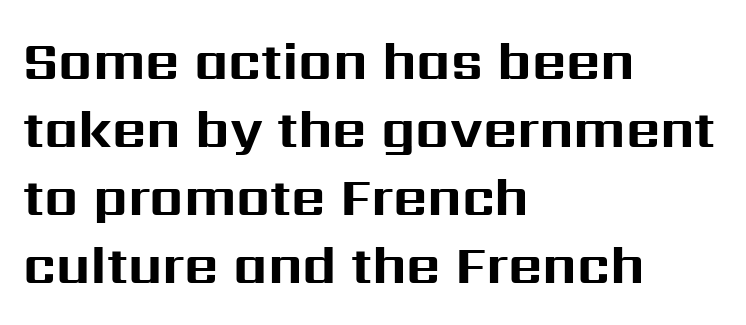
Q: Is the text bold? A: Yes.
Q: Is the text italic (slanted)? A: No, it is upright.
Q: Is the typeface a serif or a sans-serif typeface? A: Sans-serif.
Q: Is the text underlined? A: No.
Q: How is the paragraph aligned? A: Left-aligned.
Q: Is the spacing between letters normal or unusually wide? A: Normal.
Q: Is the spacing between lines tight, normal or loose? A: Normal.
Q: Width (condensed, normal, or wide)? A: Normal.
Q: Stroke contrast? A: Medium.
Q: x-height? A: Medium.
Q: Monospaced? A: No.
